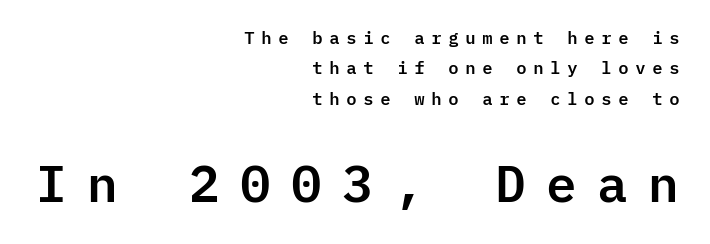
Characters follow at a spacing far wider than the type designer built in. Each row of text sits above clean, open space. Unlike a traditional serif, this face leaves its strokes unadorned. Monospaced: the letters line up in strict vertical columns. Whoever set this made the second block the dominant, larger element. Ordinary non-slanted type is in use.
